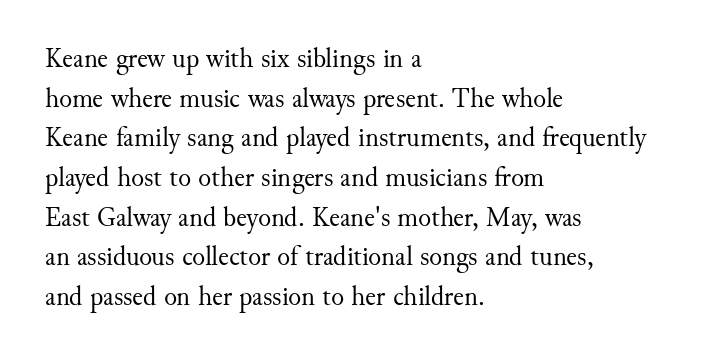
Q: Is the text bold? A: No.
Q: Is the text italic (slanted)? A: No, it is upright.
Q: Is the text underlined? A: No.
Q: How is the paragraph aligned? A: Left-aligned.
Q: Is the spacing between letters normal or unusually wide? A: Normal.
Q: Is the spacing between lines tight, normal or loose? A: Normal.
